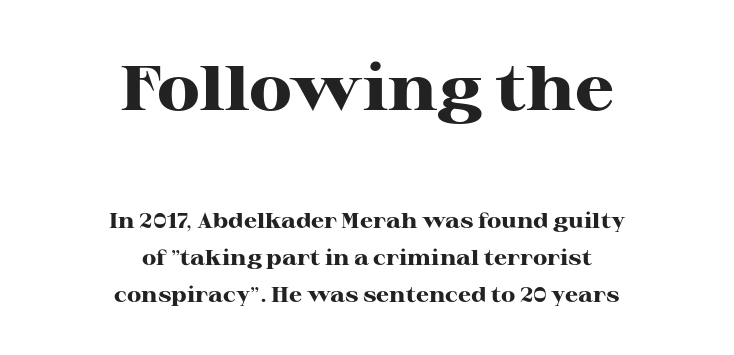
Q: Is the text bold? A: Yes.
Q: Is the text italic (slanted)? A: No, it is upright.
Q: Is the typeface a serif or a sans-serif typeface? A: Serif.
Q: Is the text underlined? A: No.
Q: How is the paragraph aligned? A: Centered.
Q: Is the spacing between letters normal or unusually wide? A: Normal.
Q: Which block of text is set in a larger size, the first (top) or the second (bottom)? A: The first (top) one.
Q: Width (condensed, normal, or wide)? A: Wide.
Q: Stroke contrast? A: High.
Q: x-height? A: Medium.
Q: Monospaced? A: No.
